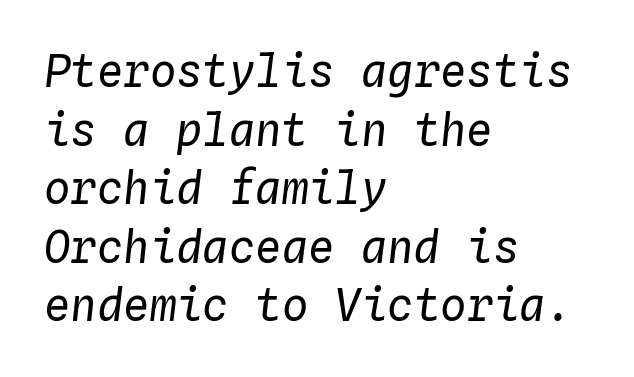
{"italic": "yes", "lean": "right", "slant_degrees": 4, "bold": "no", "weight": "regular", "width": "normal", "stroke_contrast": "low", "x_height": "medium", "monospaced": "yes", "underline": "no", "align": "left", "line_spacing": "normal", "line_spacing_ratio": 1.33, "letter_spacing": "normal", "letter_spacing_em": 0.0, "glyph_px": 44}
